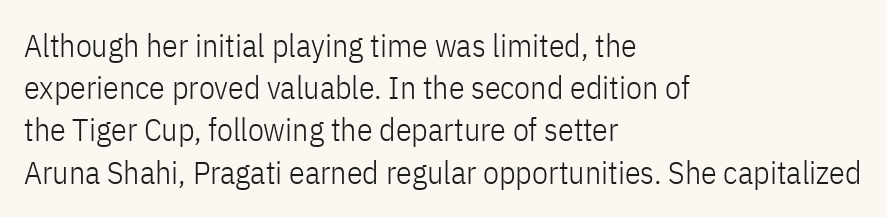
The image shows 32 px light, condensed sans-serif type, upright; set left-aligned, normal line spacing (1.32x), normal letter spacing, not underlined; low stroke contrast and a medium x-height.
